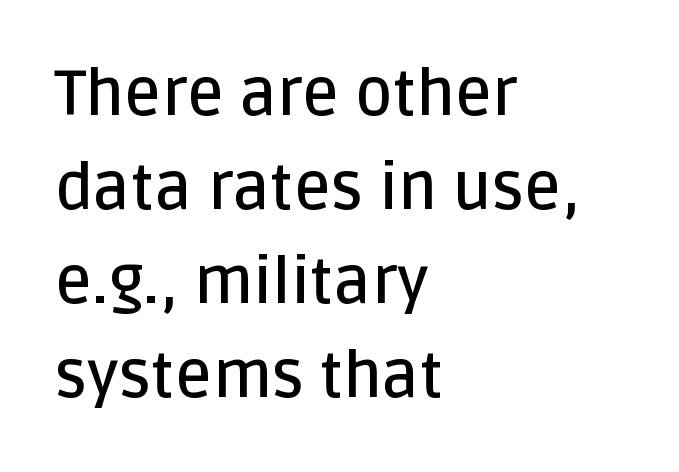
The gap between lines stays unmarked. Does the leading feel generous? No, just average. Posture: straight, roman, zero tilt. Visually the block forms a straight wall on the left and a jagged coastline on the right. Spacing verdict: proportional, widths tailored to each character.
